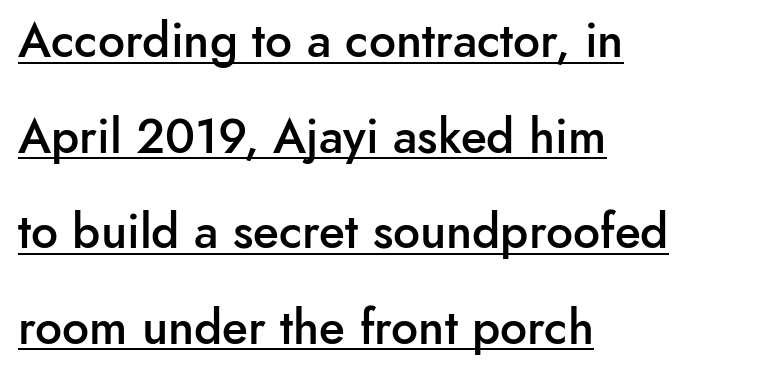
{"serif": "no", "italic": "no", "bold": "semi", "weight": "semibold", "width": "normal", "stroke_contrast": "low", "x_height": "small", "monospaced": "no", "underline": "yes", "align": "left", "line_spacing": "loose", "line_spacing_ratio": 1.99, "letter_spacing": "normal", "letter_spacing_em": 0.0, "glyph_px": 48}
